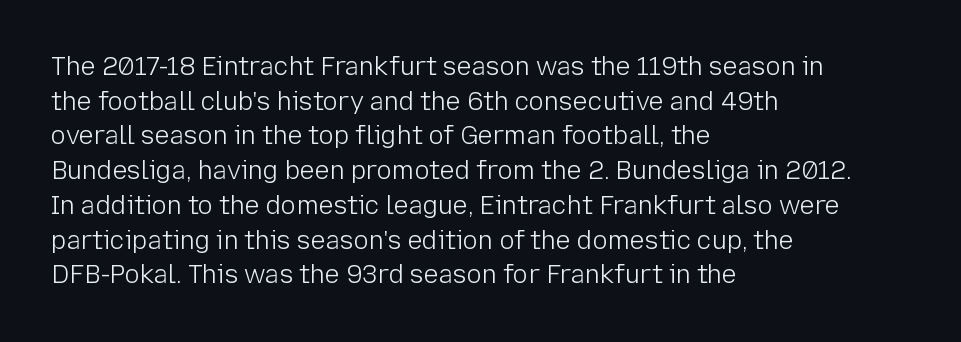
The image shows 25 px text type, upright; set left-aligned, normal line spacing (1.39x), normal letter spacing, not underlined.
